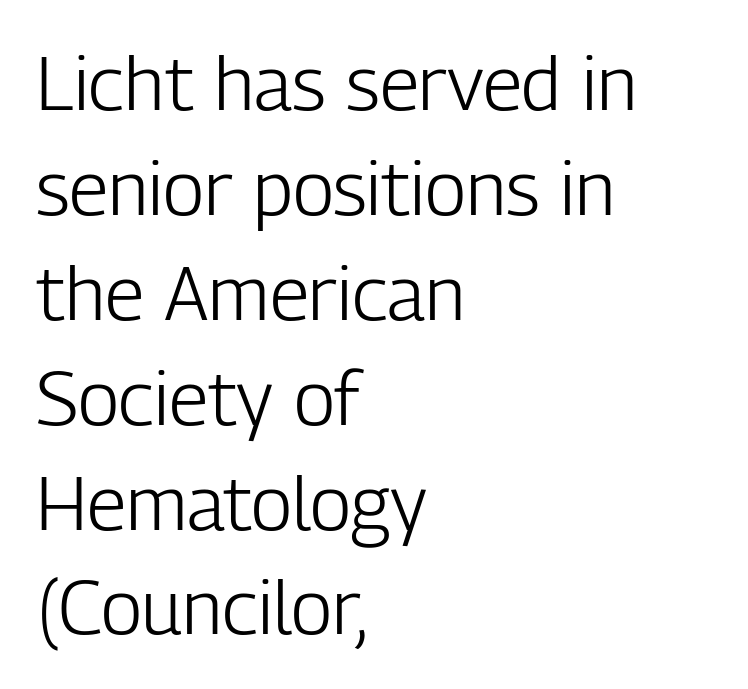
{"serif": "no", "italic": "no", "bold": "no", "weight": "light", "width": "condensed", "stroke_contrast": "low", "x_height": "medium", "monospaced": "no", "underline": "no", "align": "left", "line_spacing": "normal", "line_spacing_ratio": 1.38, "letter_spacing": "normal", "letter_spacing_em": 0.0, "glyph_px": 76}
